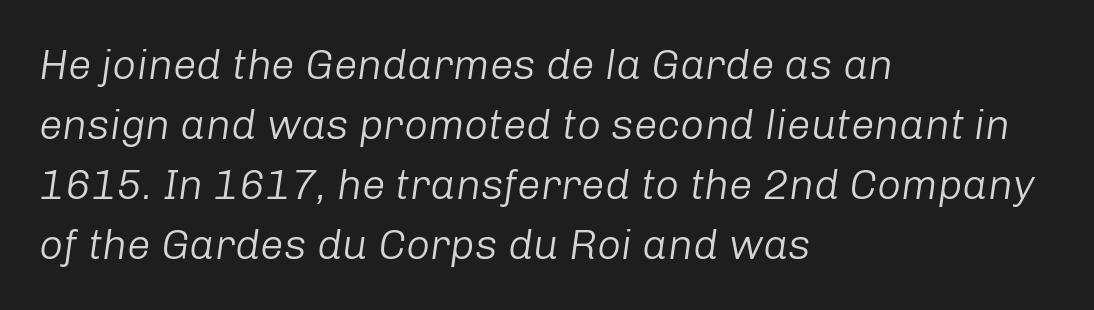
The face used here has a pronounced slope to its letters. Characters follow at the spacing the type designer built in. Do the characters align in a grid? No, the font is proportional. The cut favours lightness, reaching ordinary text weight at its darkest.
